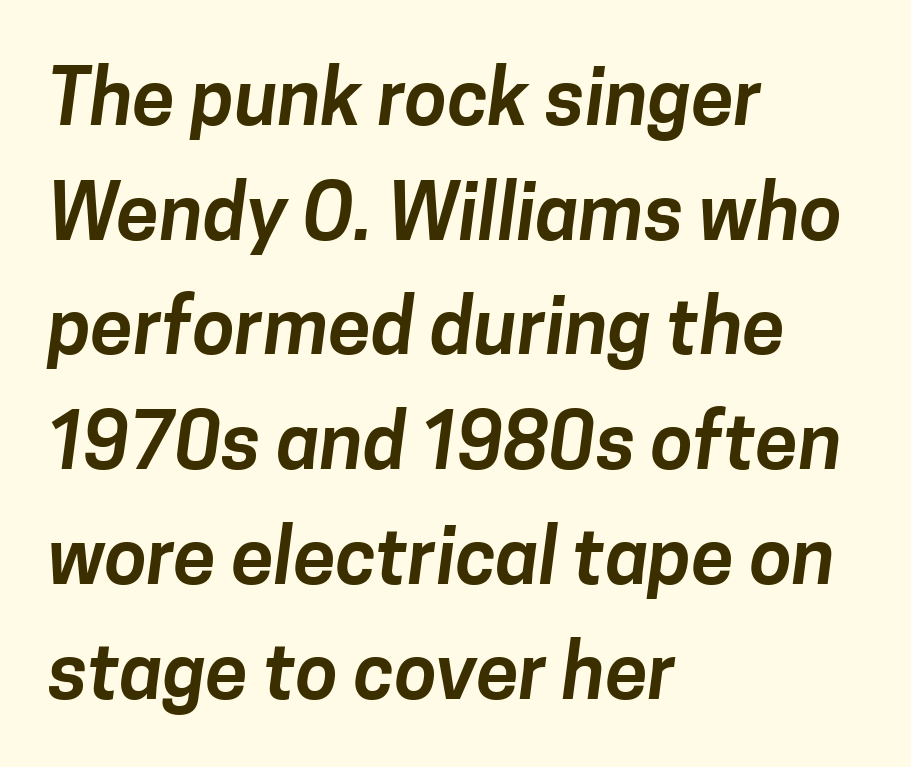
Q: Is the typeface a serif or a sans-serif typeface? A: Sans-serif.
Q: Is the text underlined? A: No.
Q: How is the paragraph aligned? A: Left-aligned.
Q: Is the spacing between letters normal or unusually wide? A: Normal.
Q: Is the spacing between lines tight, normal or loose? A: Normal.
Q: Width (condensed, normal, or wide)? A: Normal.
Q: Stroke contrast? A: Low.
Q: x-height? A: Medium.
Q: Monospaced? A: No.
